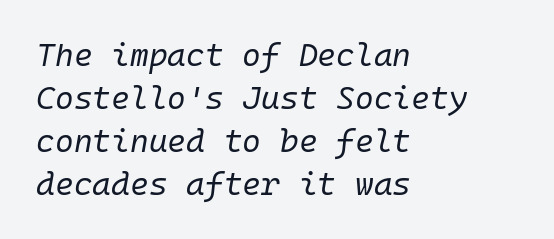
The image shows 32 px regular-weight type, italic (leaning right), monospaced; set left-aligned, normal line spacing (1.34x), normal letter spacing, not underlined; low stroke contrast and a medium x-height.
